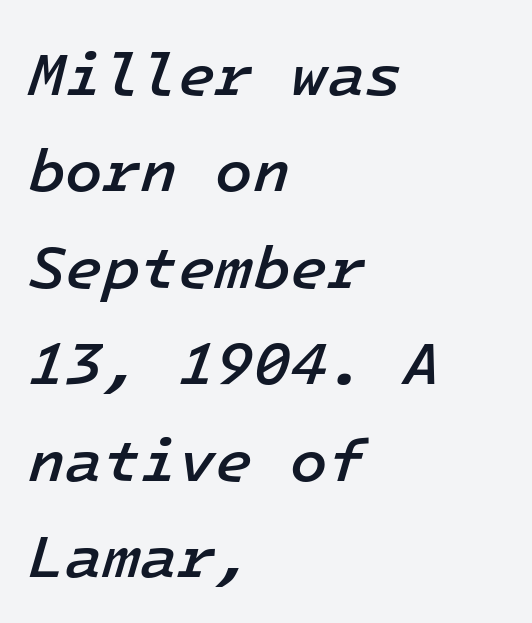
Q: Is the text bold? A: Semi-bold.
Q: Is the text italic (slanted)? A: Yes, it leans right by about 16 degrees.
Q: Is the text underlined? A: No.
Q: How is the paragraph aligned? A: Left-aligned.
Q: Is the spacing between letters normal or unusually wide? A: Normal.
Q: Is the spacing between lines tight, normal or loose? A: Normal.
Q: Width (condensed, normal, or wide)? A: Normal.
Q: Stroke contrast? A: Low.
Q: x-height? A: Medium.
Q: Monospaced? A: Yes.
